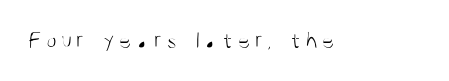
Only glyphs here, with clear space below each row. Posture: upright roman. The font is comparable to plain body text, perhaps lighter.
